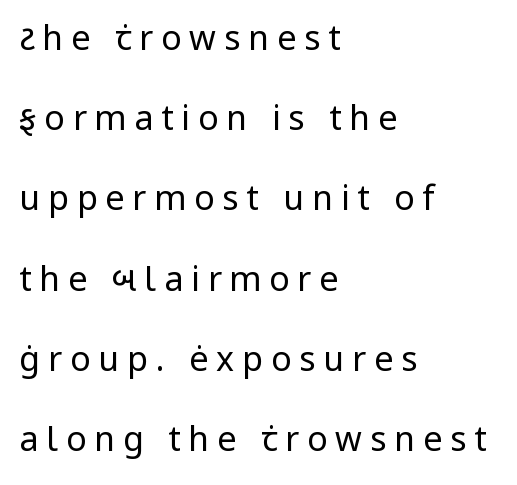
The image shows 34 px regular-weight sans-serif type, upright; set left-aligned, loose line spacing (2.36x), unusually wide letter spacing (+0.23 em), not underlined; low stroke contrast and a medium x-height.
